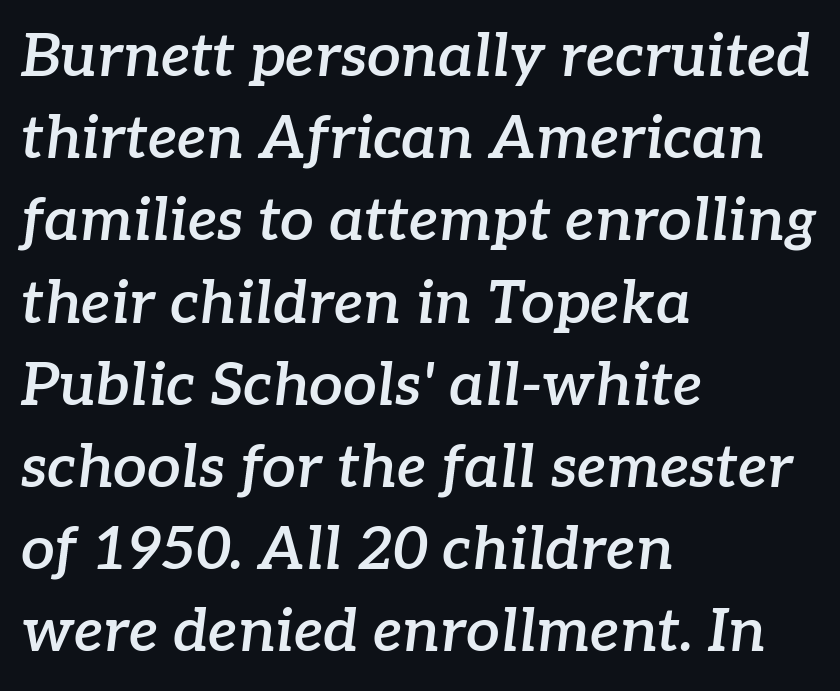
The image shows 60 px semibold serif type, italic (leaning right); set left-aligned, normal line spacing (1.37x), normal letter spacing, not underlined; low stroke contrast and a medium x-height.
